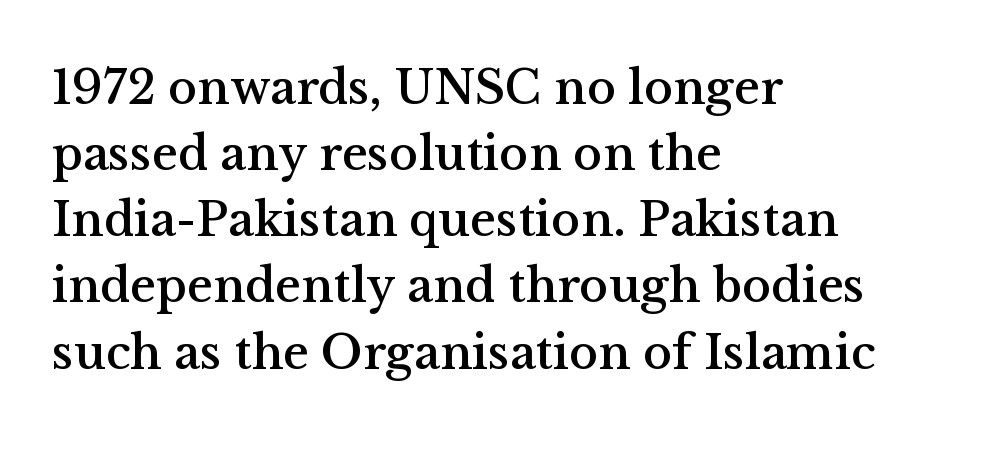
The image shows 49 px serif type, upright; set left-aligned, normal line spacing (1.35x), normal letter spacing, not underlined; medium stroke contrast and a medium x-height.
